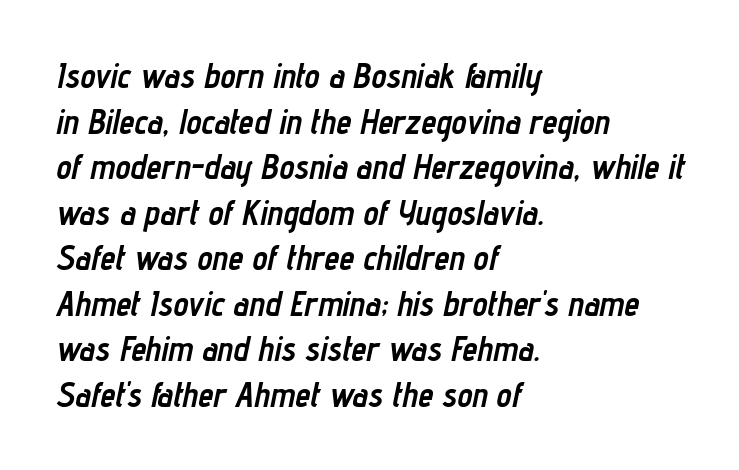
Each new line begins a customary step beneath the previous one. These lines are rendered in a variable-pitch font. Unmarked baselines from the first word to the last. A dark, heavy texture on the line: the type is bold. The line texture is even and compact thanks to regular tracking.
